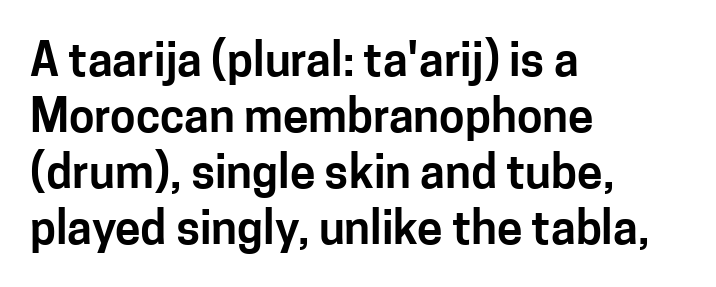
Q: Is the text italic (slanted)? A: No, it is upright.
Q: Is the typeface a serif or a sans-serif typeface? A: Sans-serif.
Q: Is the text underlined? A: No.
Q: How is the paragraph aligned? A: Left-aligned.
Q: Is the spacing between letters normal or unusually wide? A: Normal.
Q: Width (condensed, normal, or wide)? A: Normal.
Q: Stroke contrast? A: Low.
Q: x-height? A: Medium.
Q: Monospaced? A: No.
